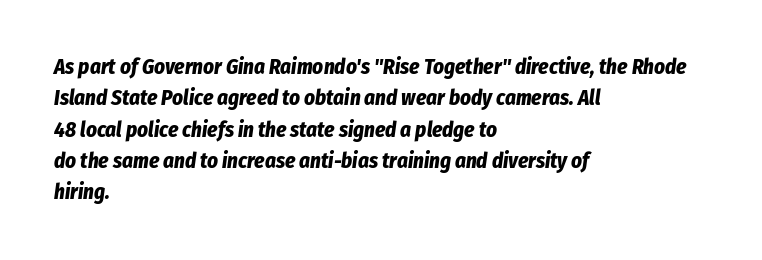
Q: Is the text bold? A: Yes.
Q: Is the text italic (slanted)? A: Yes, it leans right by about 8 degrees.
Q: Is the text underlined? A: No.
Q: How is the paragraph aligned? A: Left-aligned.
Q: Is the spacing between letters normal or unusually wide? A: Normal.
Q: Is the spacing between lines tight, normal or loose? A: Normal.
